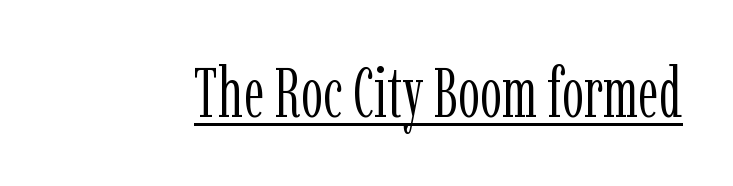
The image shows 69 px light, condensed serif type, upright; set normal letter spacing, underlined; low stroke contrast and a medium x-height.
